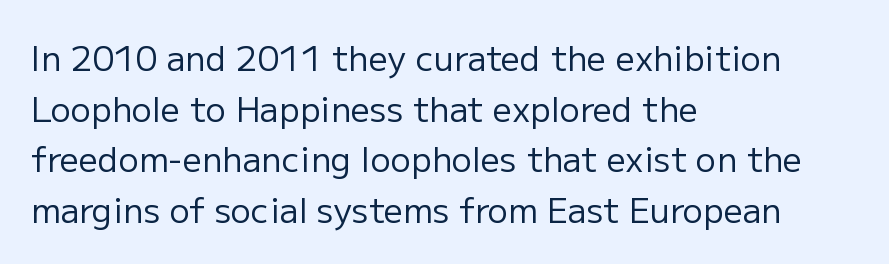
Q: Is the text bold? A: No.
Q: Is the text italic (slanted)? A: No, it is upright.
Q: Is the typeface a serif or a sans-serif typeface? A: Sans-serif.
Q: Is the text underlined? A: No.
Q: How is the paragraph aligned? A: Left-aligned.
Q: Is the spacing between letters normal or unusually wide? A: Normal.
Q: Is the spacing between lines tight, normal or loose? A: Normal.
Q: Width (condensed, normal, or wide)? A: Normal.
Q: Stroke contrast? A: Low.
Q: x-height? A: Medium.
Q: Monospaced? A: No.
